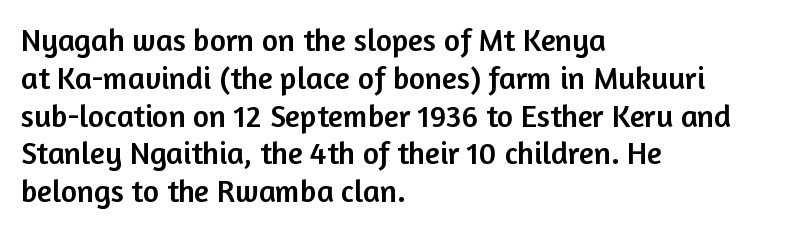
{"serif": "no", "italic": "no", "width": "normal", "stroke_contrast": "low", "x_height": "medium", "monospaced": "no", "underline": "no", "align": "left", "line_spacing_ratio": 1.22, "letter_spacing": "normal", "letter_spacing_em": 0.0, "glyph_px": 31}
